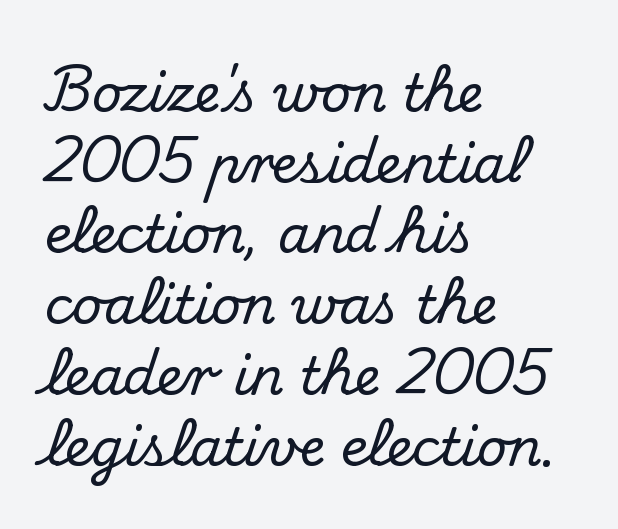
{"serif": "yes", "width": "normal", "stroke_contrast": "medium", "x_height": "small", "monospaced": "no", "underline": "no", "align": "left", "line_spacing": "normal", "line_spacing_ratio": 1.36, "letter_spacing": "normal", "letter_spacing_em": 0.0, "glyph_px": 52}
